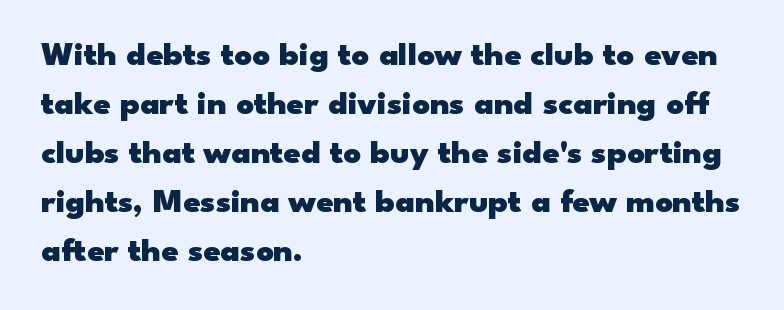
{"serif": "no", "italic": "no", "bold": "yes", "weight": "heavy", "width": "wide", "stroke_contrast": "low", "x_height": "small", "monospaced": "no", "underline": "no", "align": "left", "line_spacing": "normal", "line_spacing_ratio": 1.44, "letter_spacing": "normal", "letter_spacing_em": 0.0, "glyph_px": 34}
